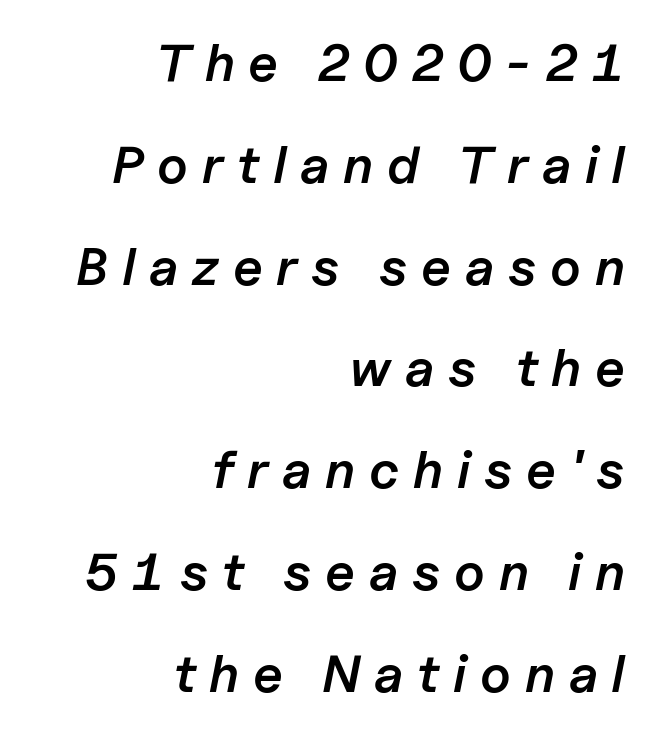
The image shows 53 px semibold type, italic (leaning right); set right-aligned, loose line spacing (1.92x), unusually wide letter spacing (+0.26 em), not underlined; low stroke contrast and a medium x-height.
